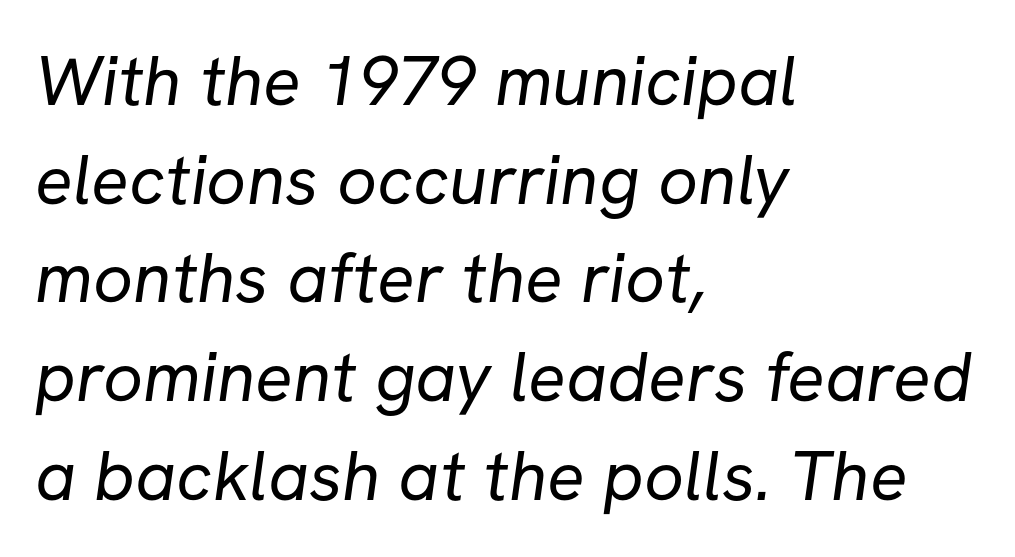
Q: Is the text bold? A: No.
Q: Is the typeface a serif or a sans-serif typeface? A: Sans-serif.
Q: Is the text underlined? A: No.
Q: How is the paragraph aligned? A: Left-aligned.
Q: Is the spacing between letters normal or unusually wide? A: Normal.
Q: Is the spacing between lines tight, normal or loose? A: Normal.
Q: Width (condensed, normal, or wide)? A: Normal.
Q: Stroke contrast? A: Low.
Q: x-height? A: Medium.
Q: Monospaced? A: No.
